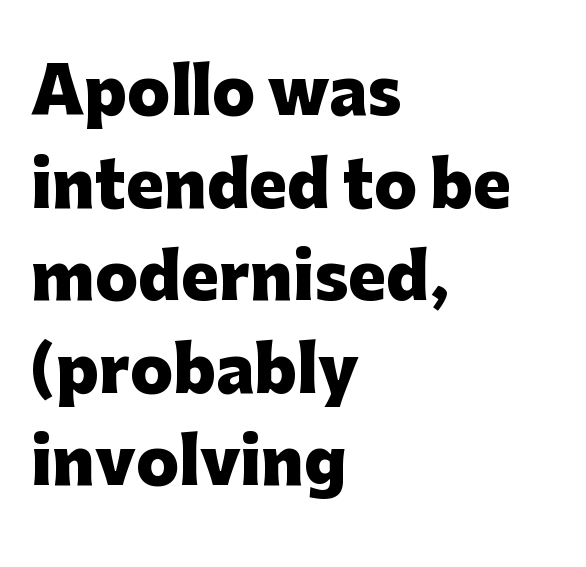
Q: Is the text bold? A: Yes.
Q: Is the text italic (slanted)? A: No, it is upright.
Q: Is the typeface a serif or a sans-serif typeface? A: Sans-serif.
Q: Is the text underlined? A: No.
Q: How is the paragraph aligned? A: Left-aligned.
Q: Is the spacing between letters normal or unusually wide? A: Normal.
Q: Is the spacing between lines tight, normal or loose? A: Normal.
Q: Width (condensed, normal, or wide)? A: Normal.
Q: Stroke contrast? A: Low.
Q: x-height? A: Medium.
Q: Monospaced? A: No.
